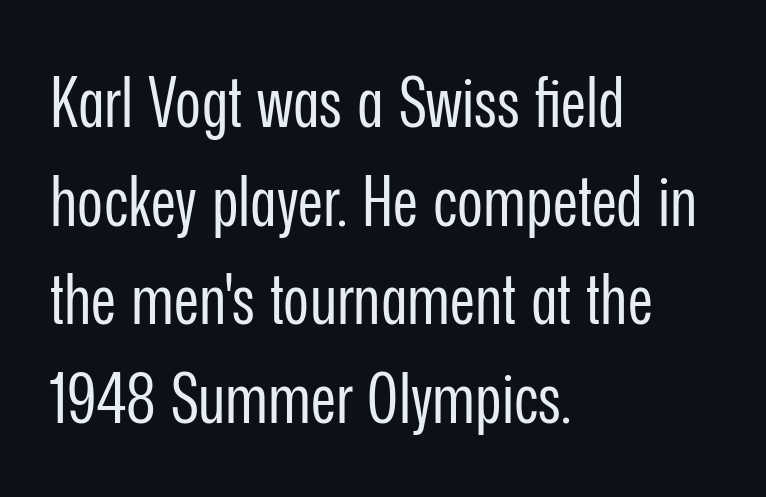
In terms of letterform style, serifs are entirely absent. A typesetter would call this zero additional tracking. Beneath every word, the page is bare. This is not heavy type; no bold has been used. A student would call this left alignment; a typographer would say flush left, rag right. Here the designer chose a conventional face with non-uniform glyph widths.
